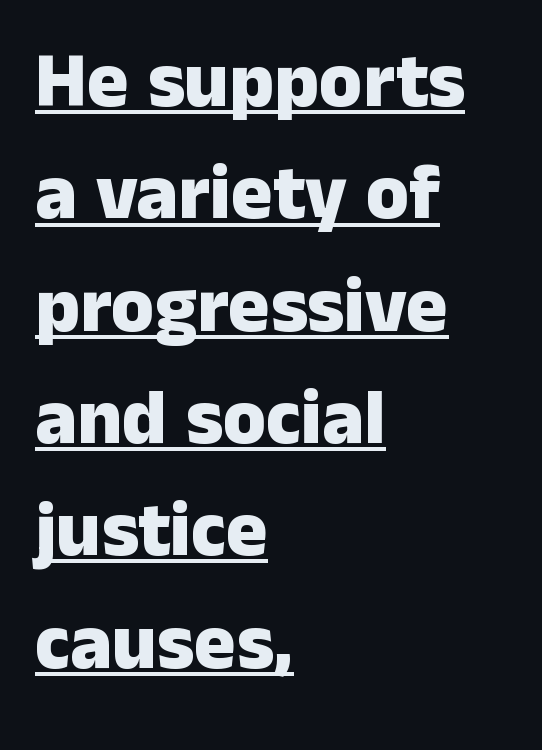
Looks like regular typesetting: each glyph gets only the width it needs. This sample uses plain, unmodified letter spacing. The type family on display is of the sans-serif kind. The compositor pushed each line to the left boundary. Descenders here cross a horizontal rule under the line. Baseline-to-baseline distance is the conventional proportion of letter height.
